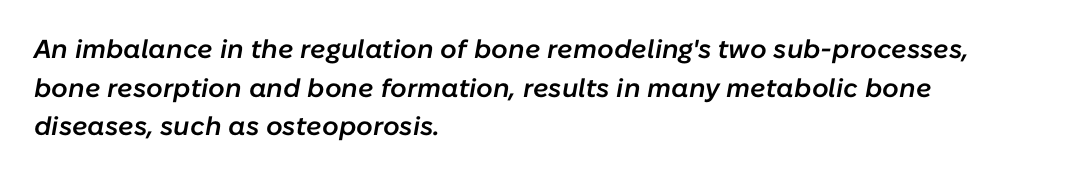
{"italic": "yes", "lean": "right", "slant_degrees": 10, "bold": "semi", "underline": "no", "align": "left", "line_spacing": "normal", "line_spacing_ratio": 1.49, "letter_spacing": "normal", "letter_spacing_em": 0.0, "glyph_px": 26}
